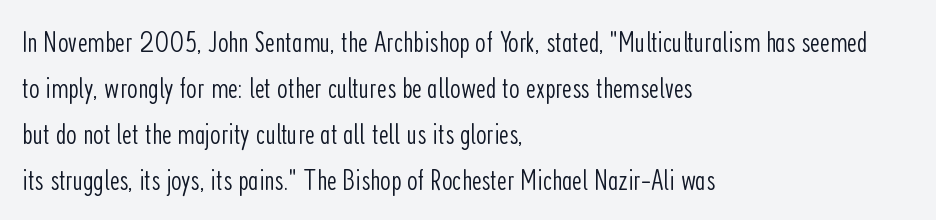
Q: Is the text bold? A: No.
Q: Is the text italic (slanted)? A: No, it is upright.
Q: Is the typeface a serif or a sans-serif typeface? A: Sans-serif.
Q: Is the text underlined? A: No.
Q: How is the paragraph aligned? A: Left-aligned.
Q: Is the spacing between letters normal or unusually wide? A: Normal.
Q: Is the spacing between lines tight, normal or loose? A: Normal.
Q: Width (condensed, normal, or wide)? A: Condensed.
Q: Stroke contrast? A: Low.
Q: x-height? A: Medium.
Q: Monospaced? A: No.
